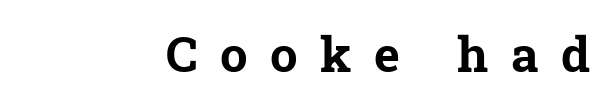
Q: Is the text bold? A: Yes.
Q: Is the typeface a serif or a sans-serif typeface? A: Serif.
Q: Is the text underlined? A: No.
Q: How is the paragraph aligned? A: Right-aligned.
Q: Is the spacing between letters normal or unusually wide? A: Unusually wide.
Q: Width (condensed, normal, or wide)? A: Normal.
Q: Stroke contrast? A: Low.
Q: x-height? A: Medium.
Q: Monospaced? A: No.
